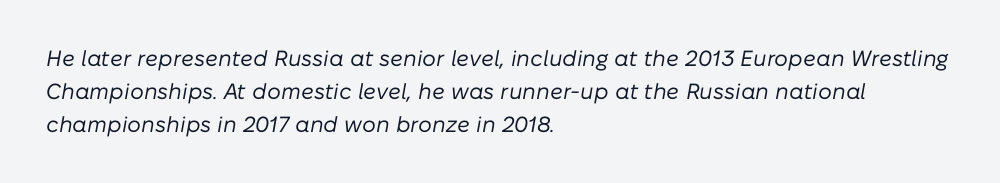
Notice how the stems are inclined rather than vertical — that's the hallmark of italics. Does the leading feel generous? No, just average. Every row of glyphs begins at an identical x-position on the left. Ink coverage per letter is moderate at most. Compared with typical body copy, the letter spacing here is the same.
